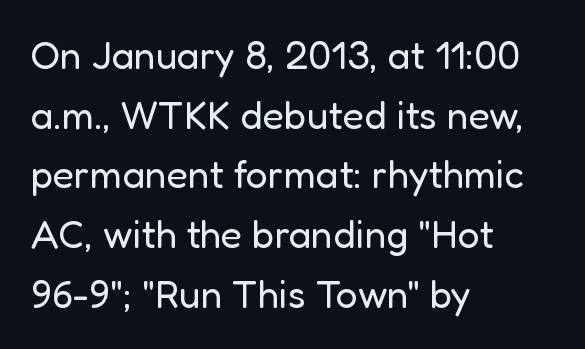
The image shows 39 px regular-weight sans-serif type, upright; set left-aligned, normal line spacing (1.53x), normal letter spacing, not underlined; low stroke contrast and a medium x-height.
